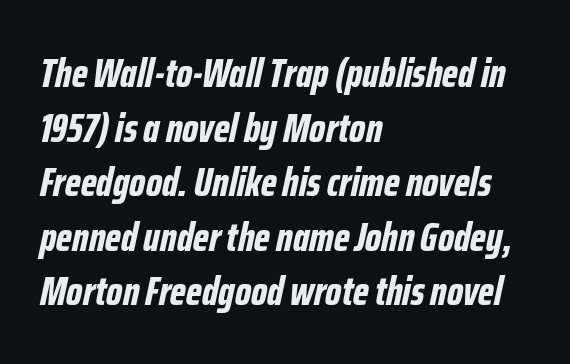
Q: Is the text bold? A: Yes.
Q: Is the text italic (slanted)? A: Yes, it leans right by about 12 degrees.
Q: Is the text underlined? A: No.
Q: How is the paragraph aligned? A: Left-aligned.
Q: Is the spacing between letters normal or unusually wide? A: Normal.
Q: Is the spacing between lines tight, normal or loose? A: Normal.
Q: Width (condensed, normal, or wide)? A: Condensed.
Q: Stroke contrast? A: Low.
Q: x-height? A: Medium.
Q: Monospaced? A: No.
